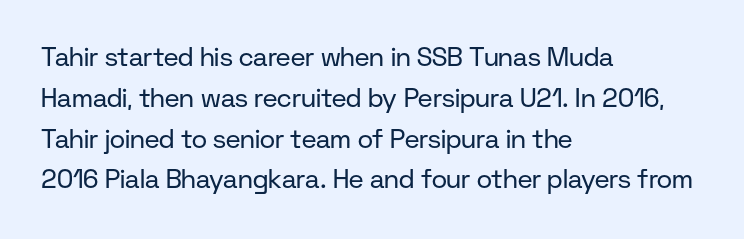
The gap between lines stays unmarked. No extra tracking has been applied to these lines. Does the leading feel generous? No, just average. Short and long lines alike share a common starting point at left.
